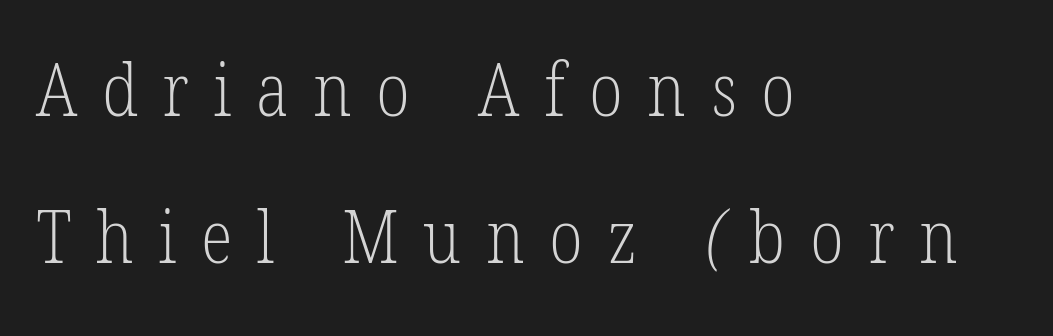
The image shows 74 px light, condensed serif type; set left-aligned, loose line spacing (1.98x), unusually wide letter spacing (+0.33 em), not underlined; low stroke contrast and a medium x-height.
